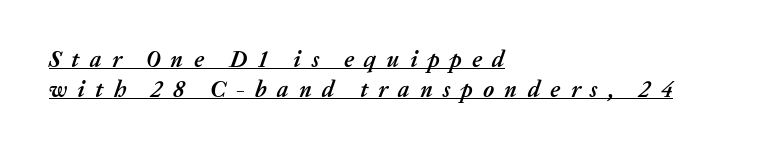
Q: Is the text bold? A: Yes.
Q: Is the text italic (slanted)? A: Yes, it leans right by about 20 degrees.
Q: Is the text underlined? A: Yes.
Q: How is the paragraph aligned? A: Left-aligned.
Q: Is the spacing between letters normal or unusually wide? A: Unusually wide.
Q: Is the spacing between lines tight, normal or loose? A: Normal.
